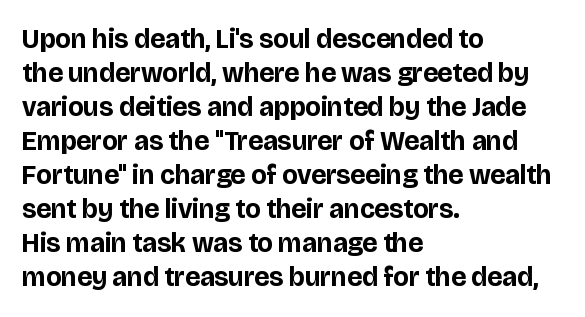
The image shows 27 px bold type, upright; set left-aligned, normal line spacing (1.26x), normal letter spacing, not underlined.
